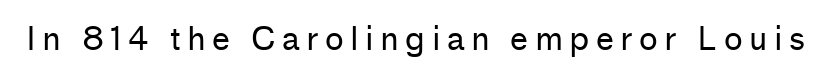
Characters remain perfectly vertical along every line. The weight would be labelled regular, book, light, or lighter still. Is this a fixed-width face? No — the glyphs have proportional, varying widths. The specimen omits any rule beneath the text block's lines.
